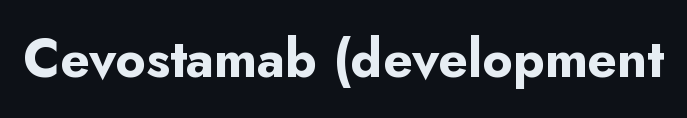
{"serif": "no", "italic": "no", "bold": "yes", "weight": "bold", "width": "normal", "stroke_contrast": "low", "x_height": "small", "monospaced": "no", "underline": "no", "letter_spacing": "normal", "letter_spacing_em": 0.0, "glyph_px": 52}
